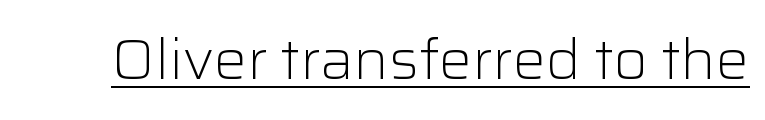
The image shows 55 px light sans-serif type, upright; set normal letter spacing, underlined; low stroke contrast and a medium x-height.
